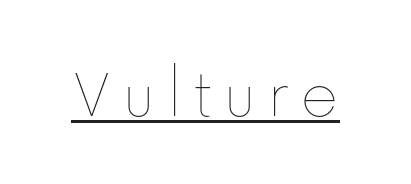
The image shows 73 px thin type, upright; set underlined; low stroke contrast and a medium x-height.
